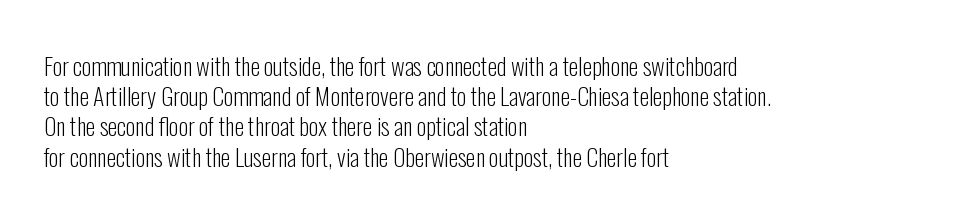
The image shows 24 px text type, upright; set left-aligned, normal line spacing (1.26x), normal letter spacing, not underlined.
